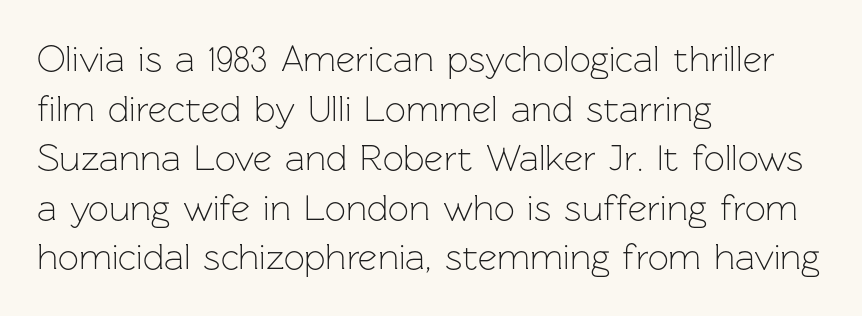
Serifs: no, the terminals of the letterforms are clean. If you drew a line through each stem, it would be perfectly vertical. Each line starts at the same left margin while the right side varies. Successive baselines arrive at the customary interval. The passage shown is typed in a proportional face where columns would drift. Between one letter and the next there's only the usual sliver of space.
